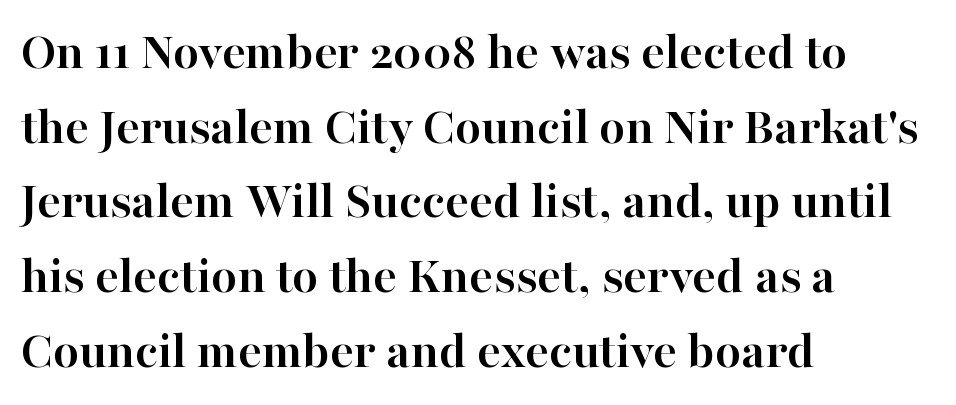
{"serif": "yes", "italic": "no", "bold": "yes", "weight": "semibold", "width": "normal", "stroke_contrast": "high", "x_height": "medium", "monospaced": "no", "underline": "no", "align": "left", "line_spacing": "normal", "line_spacing_ratio": 1.41, "letter_spacing": "normal", "letter_spacing_em": 0.0, "glyph_px": 53}
